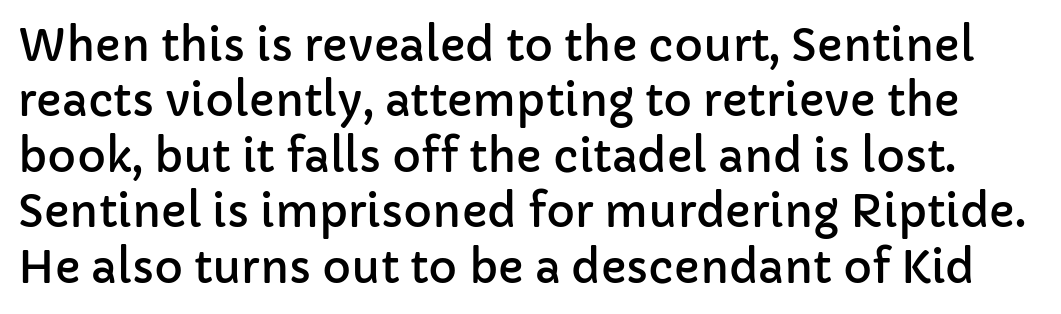
{"serif": "no", "italic": "no", "width": "normal", "stroke_contrast": "low", "x_height": "medium", "monospaced": "no", "underline": "no", "line_spacing": "normal", "line_spacing_ratio": 1.26, "letter_spacing": "normal", "letter_spacing_em": 0.0, "glyph_px": 44}
